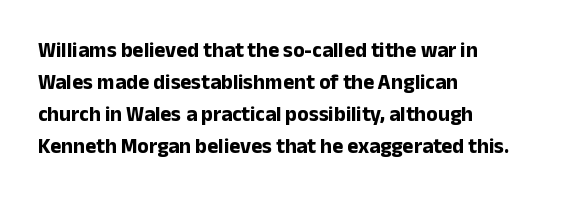
Q: Is the text bold? A: Yes.
Q: Is the text italic (slanted)? A: No, it is upright.
Q: Is the text underlined? A: No.
Q: How is the paragraph aligned? A: Left-aligned.
Q: Is the spacing between letters normal or unusually wide? A: Normal.
Q: Is the spacing between lines tight, normal or loose? A: Normal.
